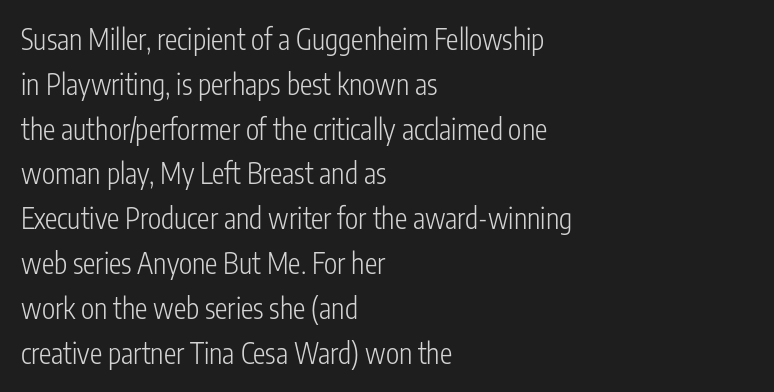
Notice how the stems are strictly vertical — no italics here. Horizontal bands of white between lines are of average thickness. Each letter's strokes conclude bluntly, with no projecting serifs. Rule under the text: the space is simply empty. These lines keep a tight, regular rhythm from letter to letter. The text block is weighted toward the left margin, trailing off unevenly rightward.
